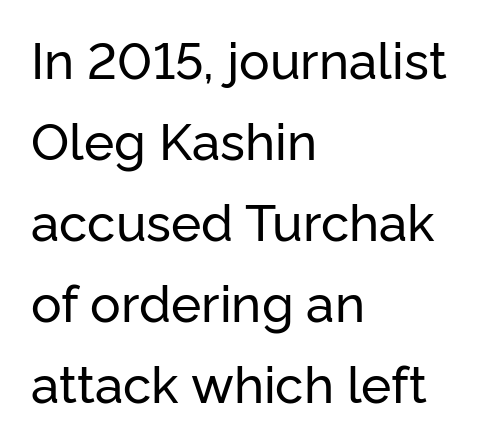
The image shows 51 px sans-serif type, upright; set left-aligned, normal line spacing (1.59x), normal letter spacing, not underlined; low stroke contrast and a medium x-height.
